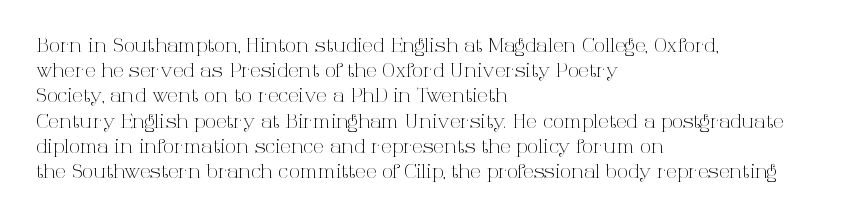
Q: Is the text bold? A: No.
Q: Is the text italic (slanted)? A: No, it is upright.
Q: Is the text underlined? A: No.
Q: How is the paragraph aligned? A: Left-aligned.
Q: Is the spacing between letters normal or unusually wide? A: Normal.
Q: Is the spacing between lines tight, normal or loose? A: Normal.
